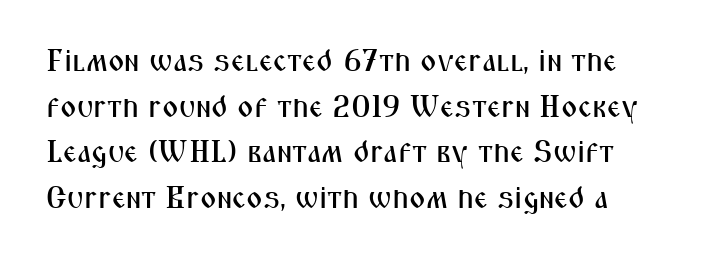
The image shows 31 px condensed sans-serif type, upright; set normal line spacing (1.47x), normal letter spacing, not underlined; medium stroke contrast and a medium x-height.
